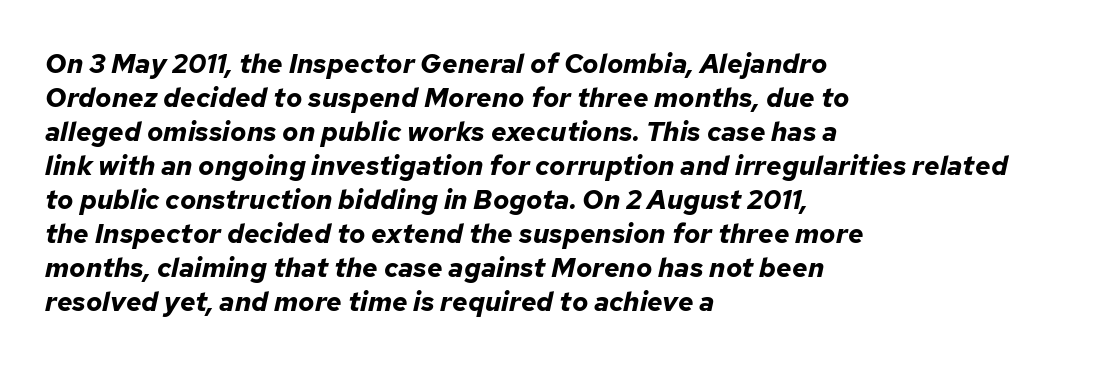
Plenty of ink on the page — the face is bold. The glyphs look as if they've been sheared to an angle. Characters follow at the spacing the type designer built in. Alignment: flush left. Decoration check: the copy has no underline.
